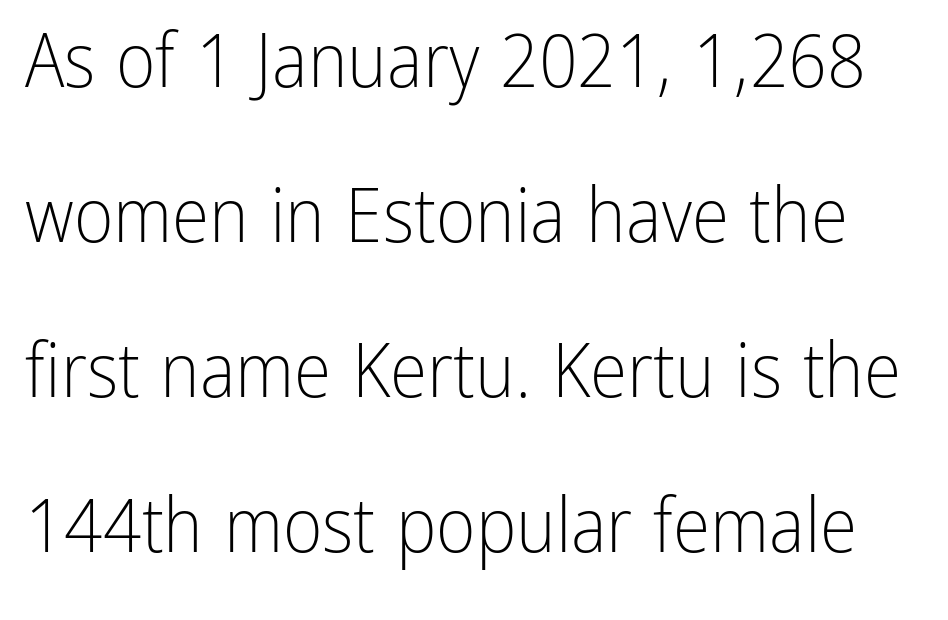
The image shows 76 px light, condensed sans-serif type, upright; set loose line spacing (2.04x), normal letter spacing, not underlined; low stroke contrast and a medium x-height.
